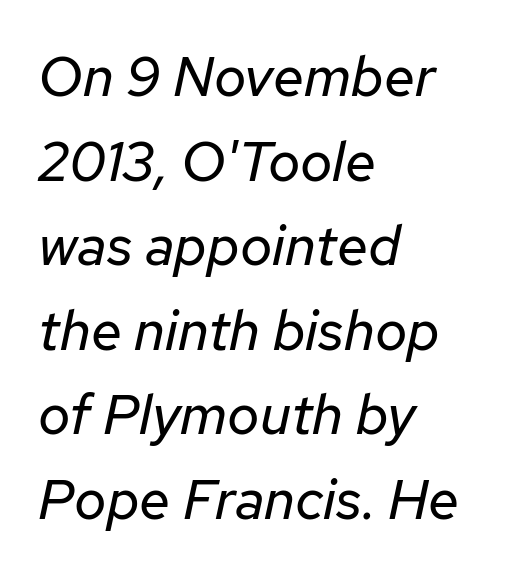
A typesetter would call this leading conventional body-copy spacing. Is the block centered? No — it sits flush against the left margin. The face used here is proportionally spaced, like ordinary book or web type. The rendering keeps characters at their native spacing. The gap between lines stays unmarked.
